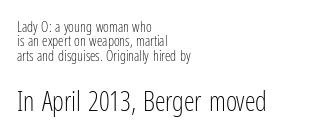
Rendered with straight, roman letterforms. Notice how the passage keeps a crisp vertical edge on the left only. In terms of letterspacing, this is plain default setting. Whoever set this made the second block the dominant, larger element.
